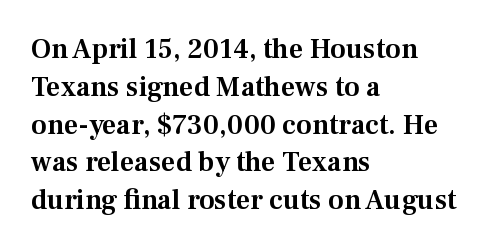
{"serif": "yes", "italic": "no", "width": "normal", "stroke_contrast": "medium", "x_height": "medium", "monospaced": "no", "underline": "no", "align": "left", "line_spacing": "normal", "line_spacing_ratio": 1.35, "letter_spacing": "normal", "letter_spacing_em": 0.0, "glyph_px": 28}
